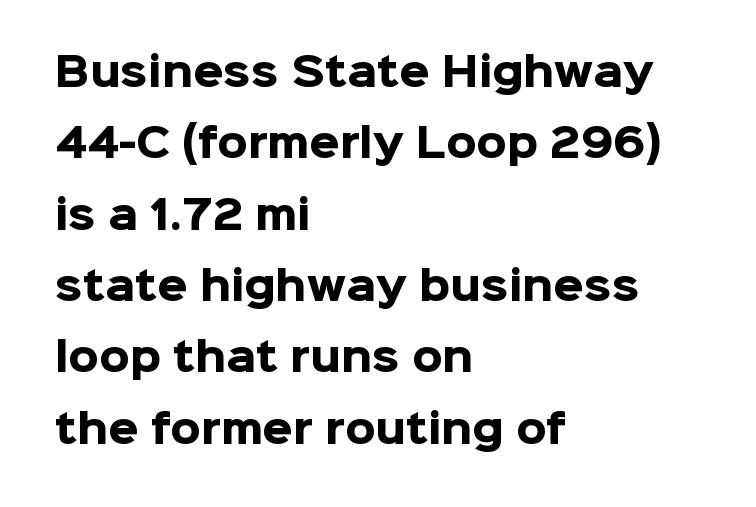
Q: Is the text bold? A: Yes.
Q: Is the text italic (slanted)? A: No, it is upright.
Q: Is the typeface a serif or a sans-serif typeface? A: Sans-serif.
Q: Is the text underlined? A: No.
Q: How is the paragraph aligned? A: Left-aligned.
Q: Is the spacing between letters normal or unusually wide? A: Normal.
Q: Width (condensed, normal, or wide)? A: Normal.
Q: Stroke contrast? A: Low.
Q: x-height? A: Medium.
Q: Monospaced? A: No.
